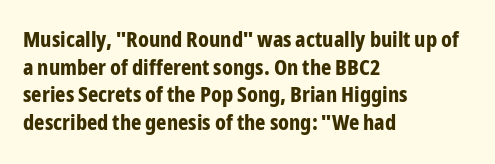
The image shows 22 px bold type, upright; set left-aligned, normal line spacing (1.26x), normal letter spacing, not underlined.
